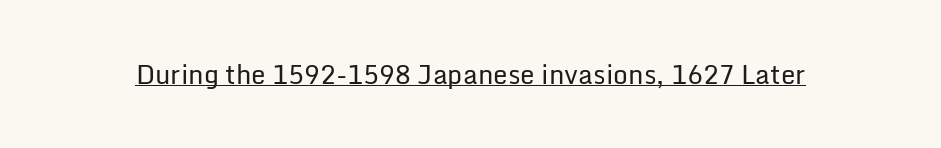
{"italic": "no", "bold": "no", "underline": "yes", "letter_spacing": "normal", "letter_spacing_em": 0.0, "glyph_px": 26}
